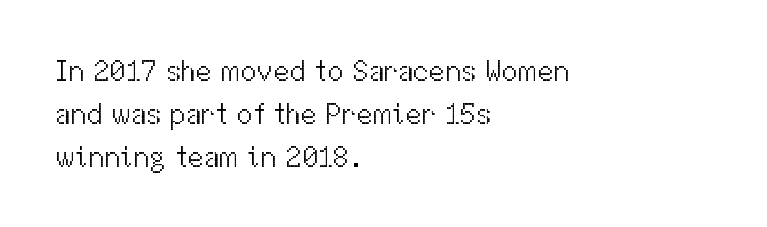
The image shows 29 px light sans-serif type, upright; set left-aligned, normal line spacing (1.49x), normal letter spacing, not underlined; medium stroke contrast and a medium x-height.
